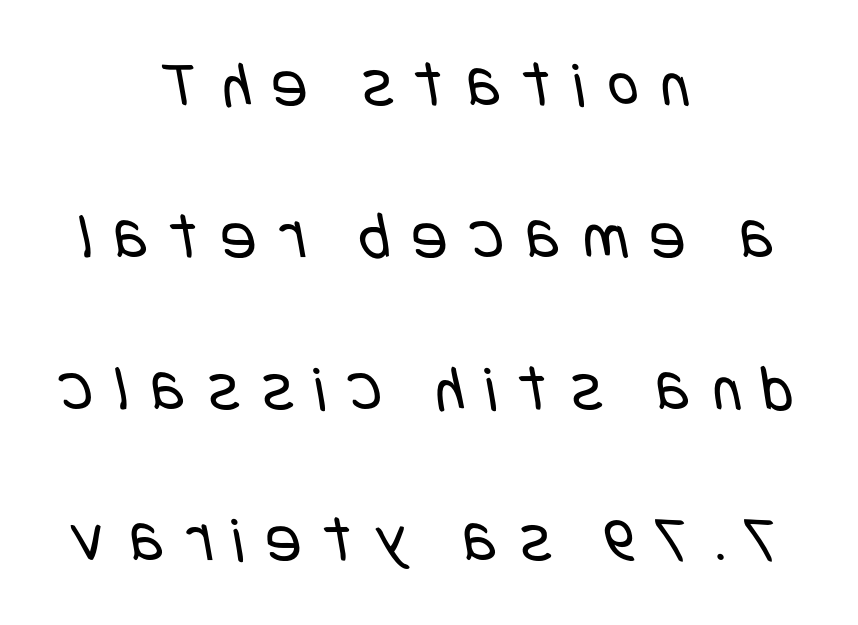
The image shows 66 px regular-weight, condensed sans-serif type; set centered, loose line spacing (2.3x), unusually wide letter spacing (+0.34 em), not underlined; low stroke contrast and a large x-height.
